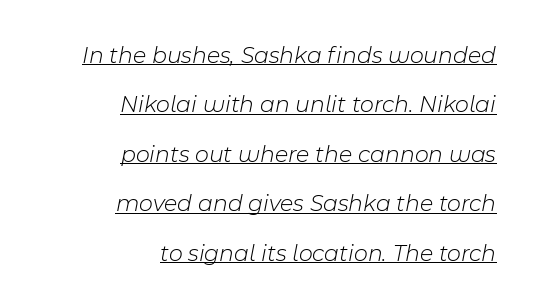
In CSS terms this would be text-align: right. Weight: not bold — regular or lighter. The face used here has a pronounced slope to its letters. Compared with typical body copy, the letter spacing here is the same.
